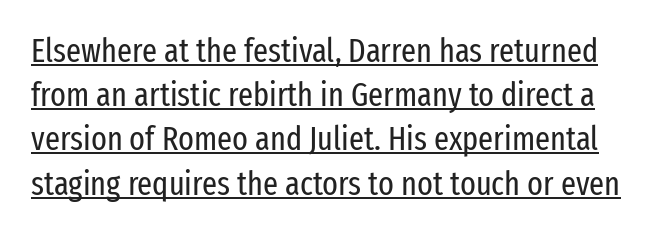
Style check: upright. A typesetter would call this proportional, since set widths differ per character. Interline gaps are of average width in this sample. Letterform terminals end flat and unadorned throughout the passage. The face used here appears with an underline applied. The face looks like a standard text weight, possibly lighter.
